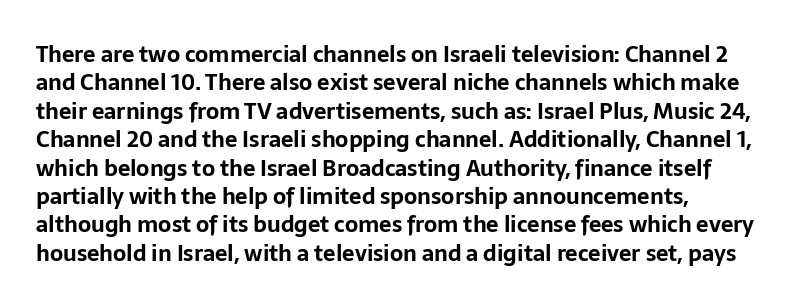
The image shows 22 px bold type, upright; set normal line spacing (1.29x), normal letter spacing, not underlined.
